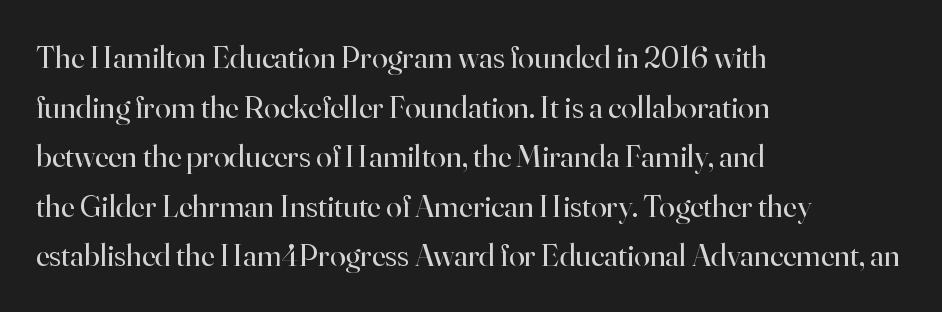
In terms of letterspacing, this is plain default setting. Varying glyph widths throughout — classic text-font behaviour. All the whitespace from short lines collects on the right. Every character sits straight up, as roman type does. The passage shown stacks its lines at a standard gap. The characters display serif detailing at their extremities.
